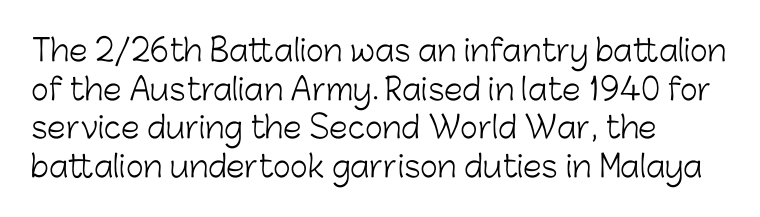
Q: Is the text bold? A: No.
Q: Is the text italic (slanted)? A: No, it is upright.
Q: Is the typeface a serif or a sans-serif typeface? A: Sans-serif.
Q: Is the text underlined? A: No.
Q: How is the paragraph aligned? A: Left-aligned.
Q: Is the spacing between letters normal or unusually wide? A: Normal.
Q: Is the spacing between lines tight, normal or loose? A: Normal.
Q: Width (condensed, normal, or wide)? A: Normal.
Q: Stroke contrast? A: Low.
Q: x-height? A: Medium.
Q: Monospaced? A: No.
